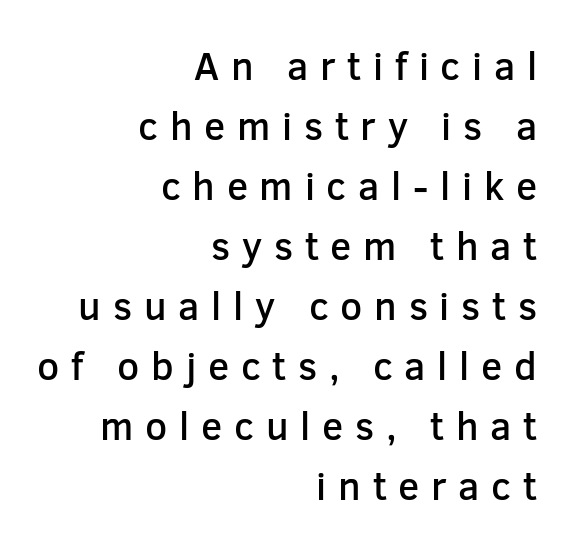
Q: Is the text bold? A: Semi-bold.
Q: Is the text italic (slanted)? A: No, it is upright.
Q: Is the typeface a serif or a sans-serif typeface? A: Sans-serif.
Q: Is the text underlined? A: No.
Q: How is the paragraph aligned? A: Right-aligned.
Q: Is the spacing between letters normal or unusually wide? A: Unusually wide.
Q: Is the spacing between lines tight, normal or loose? A: Normal.
Q: Width (condensed, normal, or wide)? A: Normal.
Q: Stroke contrast? A: Low.
Q: x-height? A: Medium.
Q: Monospaced? A: No.
